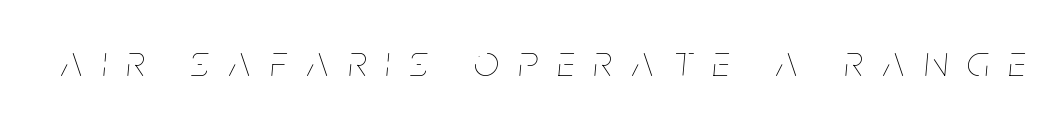
Observe the wide spacing: letters keep a clear distance from each other. A typesetter would call this proportional, since set widths differ per character. Rule under the text: the space is simply empty. The cut favours lightness, reaching ordinary text weight at its darkest. A typesetter would mark this as italic.
